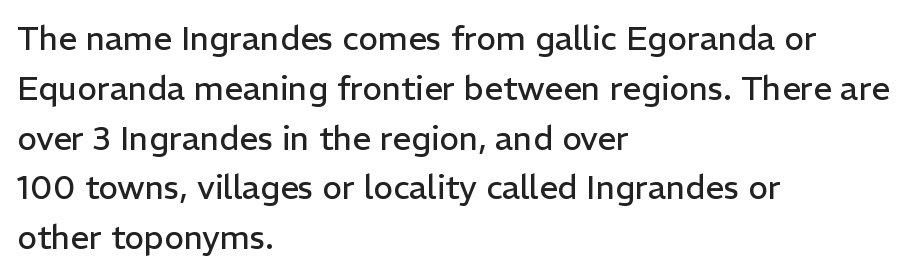
{"serif": "no", "italic": "no", "bold": "no", "weight": "regular", "width": "normal", "stroke_contrast": "low", "x_height": "medium", "monospaced": "no", "underline": "no", "align": "left", "line_spacing": "normal", "line_spacing_ratio": 1.51, "letter_spacing": "normal", "letter_spacing_em": 0.0, "glyph_px": 33}
